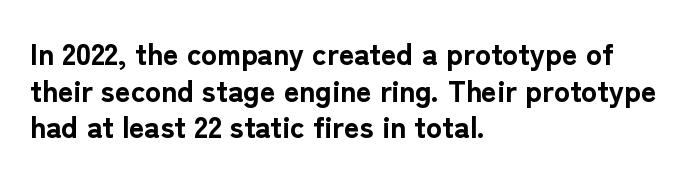
Q: Is the text bold? A: Yes.
Q: Is the text italic (slanted)? A: No, it is upright.
Q: Is the typeface a serif or a sans-serif typeface? A: Sans-serif.
Q: Is the text underlined? A: No.
Q: How is the paragraph aligned? A: Left-aligned.
Q: Is the spacing between letters normal or unusually wide? A: Normal.
Q: Width (condensed, normal, or wide)? A: Normal.
Q: Stroke contrast? A: Low.
Q: x-height? A: Medium.
Q: Monospaced? A: No.
